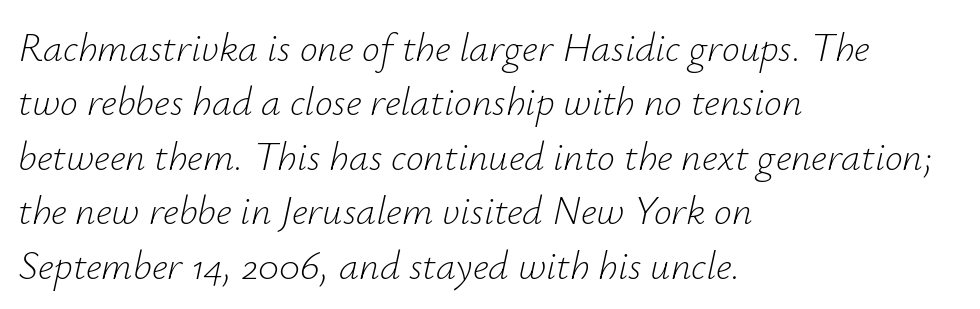
{"italic": "yes", "lean": "right", "slant_degrees": 12, "bold": "no", "weight": "light", "width": "normal", "stroke_contrast": "low", "x_height": "small", "monospaced": "no", "underline": "no", "align": "left", "line_spacing": "normal", "line_spacing_ratio": 1.36, "letter_spacing": "normal", "letter_spacing_em": 0.0, "glyph_px": 40}
